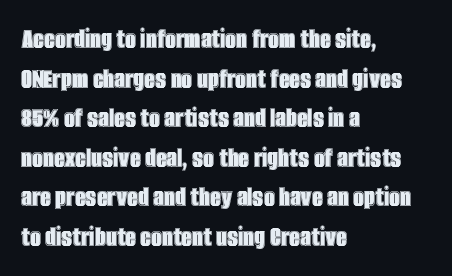
Note the varied advance widths — an 'i' is clearly narrower than an 'm'. In terms of posture, this sample is upright. Leftover space on each line is placed entirely after the last word. Normally led — the rows are evenly, conventionally spaced.
